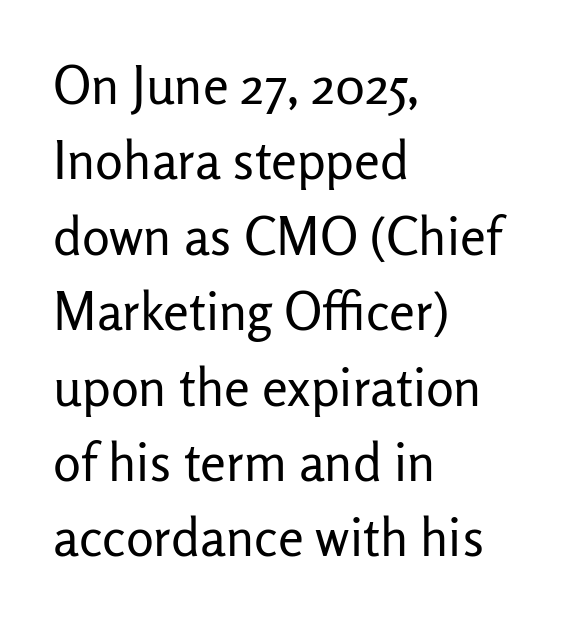
Q: Is the text bold? A: No.
Q: Is the text italic (slanted)? A: No, it is upright.
Q: Is the typeface a serif or a sans-serif typeface? A: Sans-serif.
Q: Is the text underlined? A: No.
Q: How is the paragraph aligned? A: Left-aligned.
Q: Is the spacing between letters normal or unusually wide? A: Normal.
Q: Is the spacing between lines tight, normal or loose? A: Normal.
Q: Width (condensed, normal, or wide)? A: Normal.
Q: Stroke contrast? A: Low.
Q: x-height? A: Medium.
Q: Monospaced? A: No.
